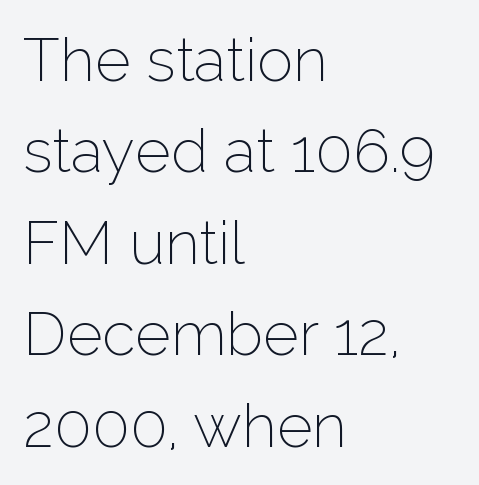
Q: Is the text bold? A: No.
Q: Is the text italic (slanted)? A: No, it is upright.
Q: Is the typeface a serif or a sans-serif typeface? A: Sans-serif.
Q: Is the text underlined? A: No.
Q: How is the paragraph aligned? A: Left-aligned.
Q: Is the spacing between letters normal or unusually wide? A: Normal.
Q: Is the spacing between lines tight, normal or loose? A: Normal.
Q: Width (condensed, normal, or wide)? A: Normal.
Q: Stroke contrast? A: Low.
Q: x-height? A: Medium.
Q: Monospaced? A: No.
